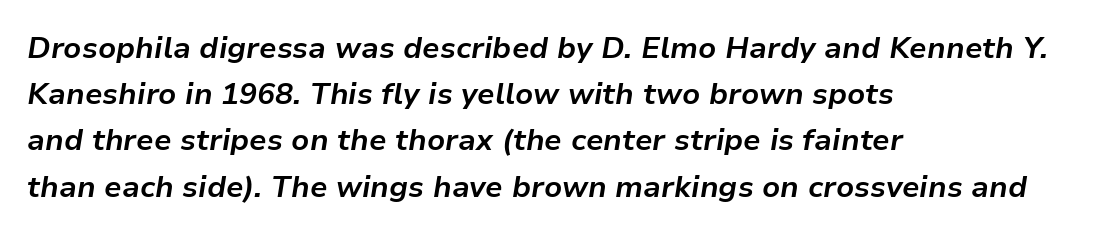
The rendering anchors every line to the left-hand side. The font's italic variant was chosen for this text. Successive baselines arrive at the customary interval. Descenders hang freely into open space. The strokes are fattened all the way to bold.
